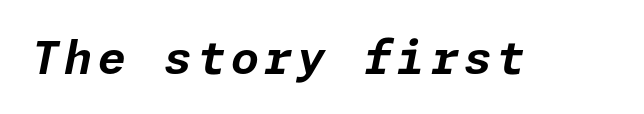
Q: Is the text bold? A: Yes.
Q: Is the text italic (slanted)? A: Yes, it leans right by about 11 degrees.
Q: Is the text underlined? A: No.
Q: Width (condensed, normal, or wide)? A: Normal.
Q: Stroke contrast? A: Low.
Q: x-height? A: Medium.
